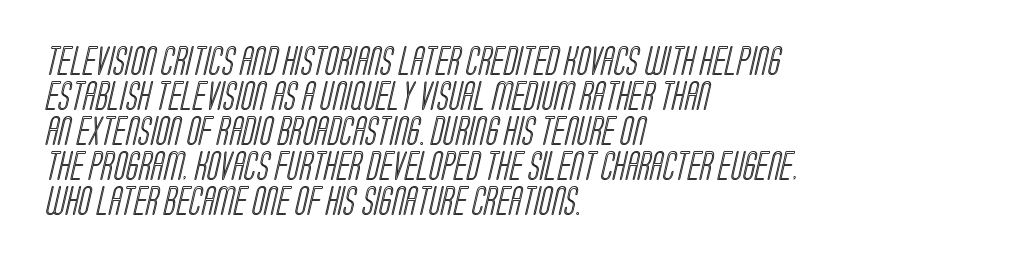
{"width": "condensed", "x_height": "large", "monospaced": "no", "underline": "no", "align": "left", "line_spacing_ratio": 1.21, "letter_spacing": "normal", "letter_spacing_em": 0.0, "glyph_px": 29}
